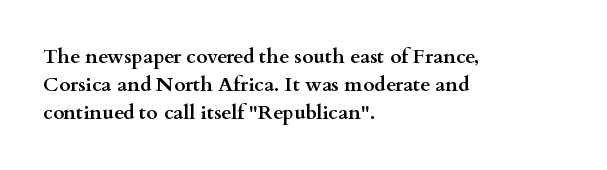
{"italic": "no", "bold": "yes", "underline": "no", "align": "left", "line_spacing": "normal", "line_spacing_ratio": 1.39, "letter_spacing": "normal", "letter_spacing_em": 0.0, "glyph_px": 20}
